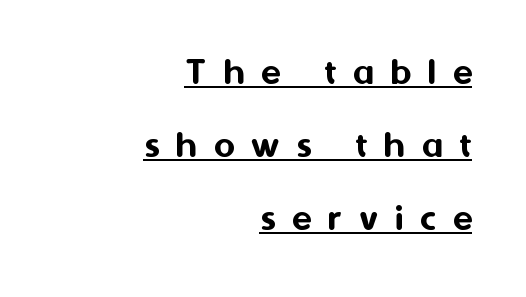
{"serif": "no", "italic": "no", "width": "normal", "stroke_contrast": "medium", "x_height": "medium", "monospaced": "no", "underline": "yes", "align": "right", "line_spacing_ratio": 1.82, "letter_spacing": "wide", "letter_spacing_em": 0.42, "glyph_px": 40}
